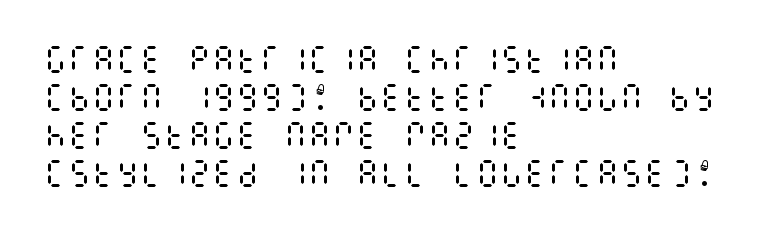
Q: Is the text bold? A: No.
Q: Is the text italic (slanted)? A: No, it is upright.
Q: Is the text underlined? A: No.
Q: How is the paragraph aligned? A: Left-aligned.
Q: Is the spacing between letters normal or unusually wide? A: Normal.
Q: Is the spacing between lines tight, normal or loose? A: Normal.
Q: Width (condensed, normal, or wide)? A: Condensed.
Q: Stroke contrast? A: Medium.
Q: x-height? A: Large.
